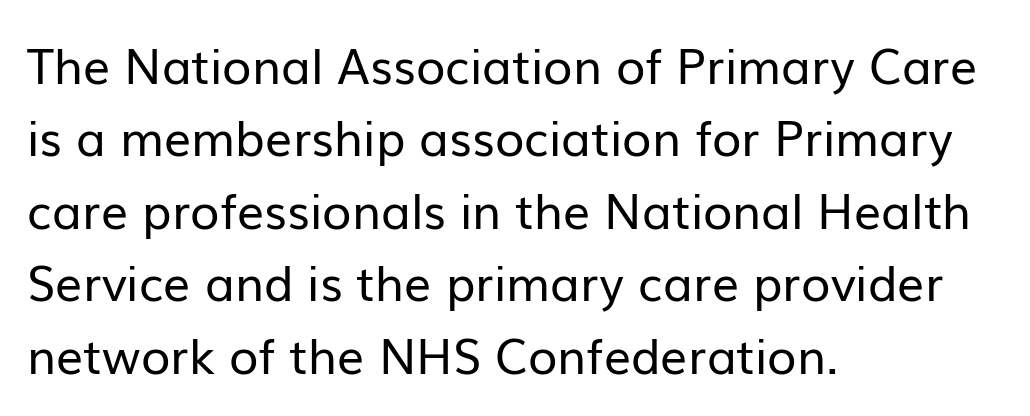
The image shows 48 px regular-weight sans-serif type, upright; set left-aligned, normal line spacing (1.51x), normal letter spacing, not underlined; low stroke contrast and a medium x-height.
